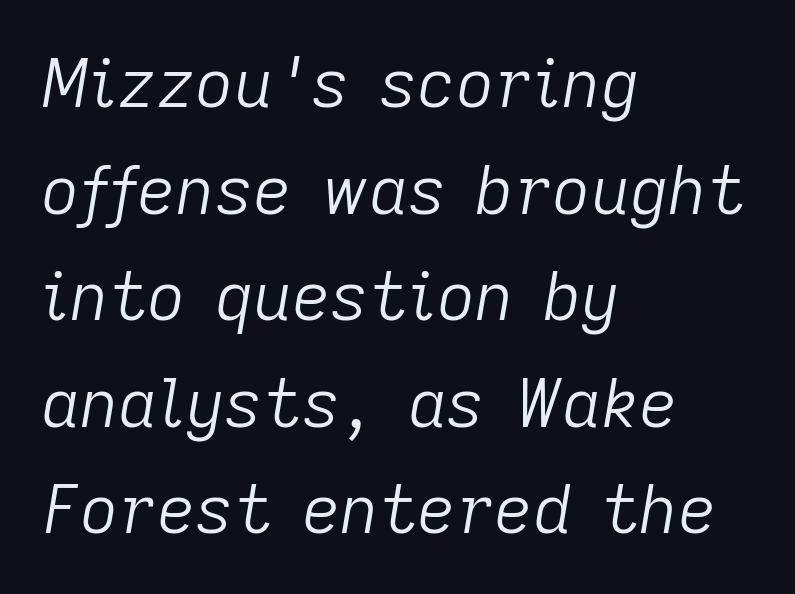
The image shows 67 px light type, italic (leaning right); set left-aligned, normal line spacing (1.59x), normal letter spacing, not underlined; low stroke contrast and a medium x-height.
